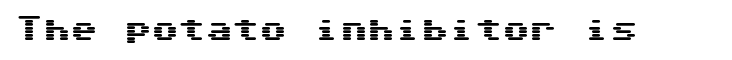
This rendering leaves character spacing at its baseline value. Has an underline been added? It has not. No italicization has been applied; the sample stays upright.
